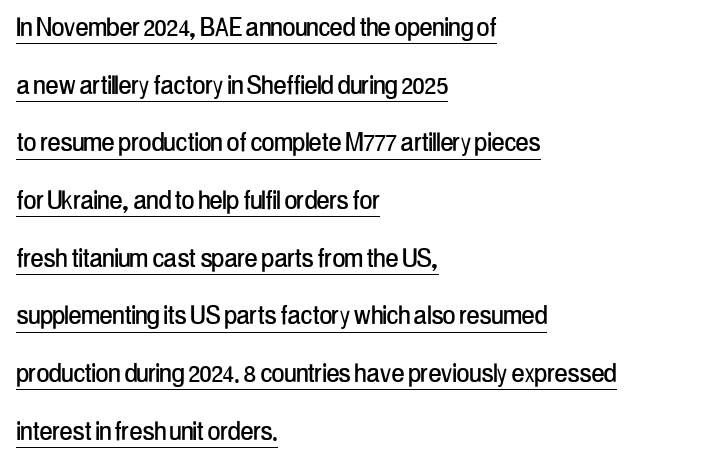
The passage shown is underscored from start to finish. Characters follow at the spacing the type designer built in. Notice how the passage keeps a crisp vertical edge on the left only. Observe the absence of serifs on each vertical stroke in this sample. Ordinary non-slanted type is in use. Do the characters align in a grid? No, the font is proportional.
